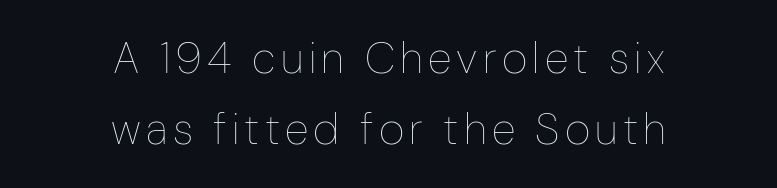
The image shows 44 px thin, condensed type, upright; set centered, normal line spacing (1.62x), not underlined; low stroke contrast and a medium x-height.
